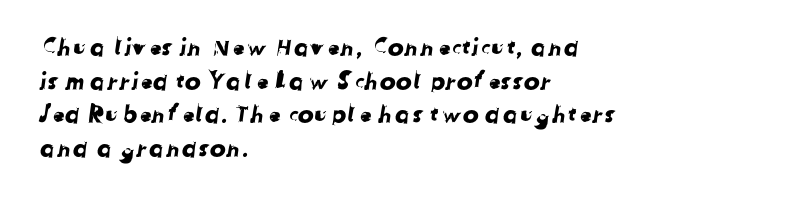
{"underline": "no", "align": "left", "line_spacing": "normal", "line_spacing_ratio": 1.4, "letter_spacing": "normal", "letter_spacing_em": 0.0, "glyph_px": 24}
